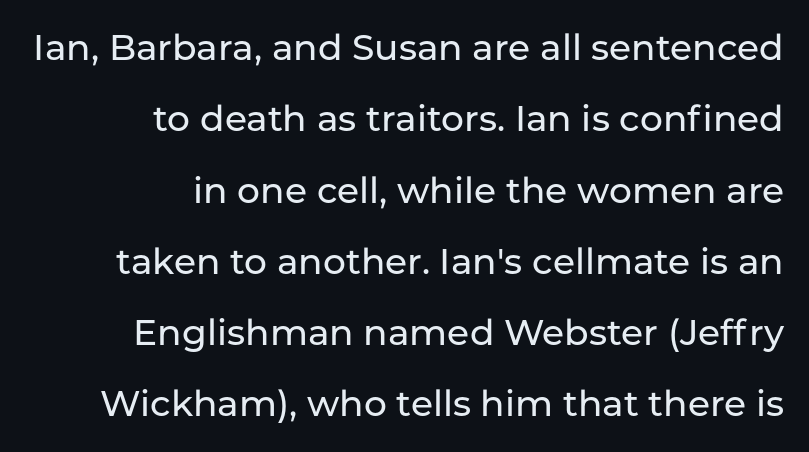
The image shows 36 px sans-serif type, upright; set right-aligned, loose line spacing (1.98x), normal letter spacing, not underlined; low stroke contrast and a medium x-height.
